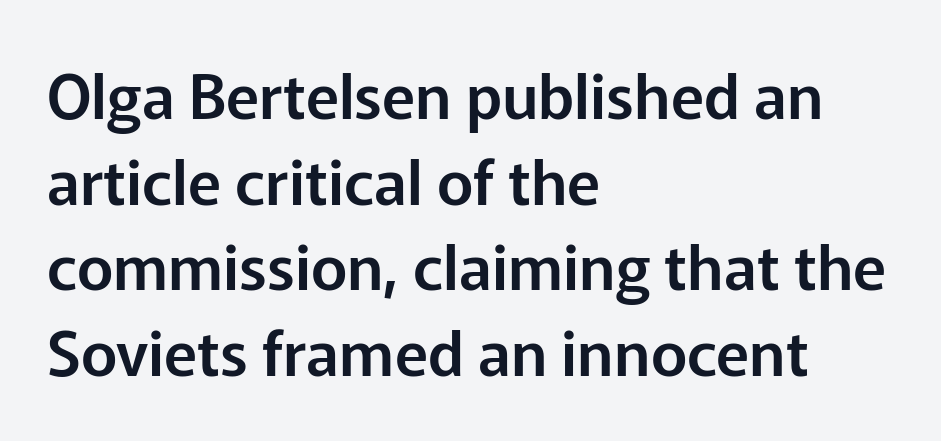
Spacing verdict: proportional, widths tailored to each character. The rendering anchors every line to the left-hand side. Stroke terminals: plain, sans-serif. Regular leading. The passage shown is not underscored anywhere.
